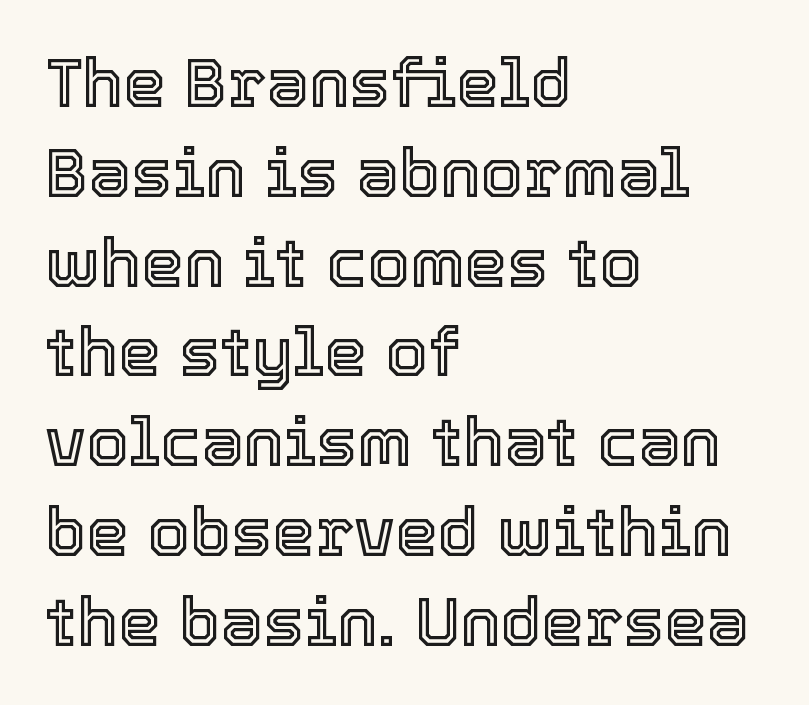
This rendering leaves character spacing at its baseline value. The typesetter chose a ragged-right arrangement here. The face used here is proportionally spaced, like ordinary book or web type. Bare-footed words on every line. Every character sits straight up, as roman type does.
